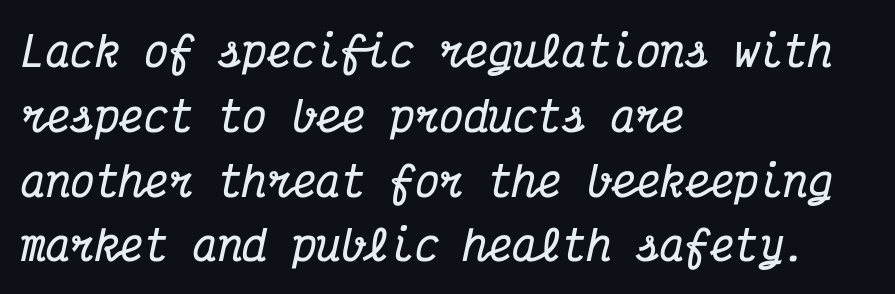
The image shows 41 px bold, condensed serif type, italic (leaning right), monospaced; set left-aligned, normal line spacing (1.58x), normal letter spacing, not underlined; medium stroke contrast and a medium x-height.
